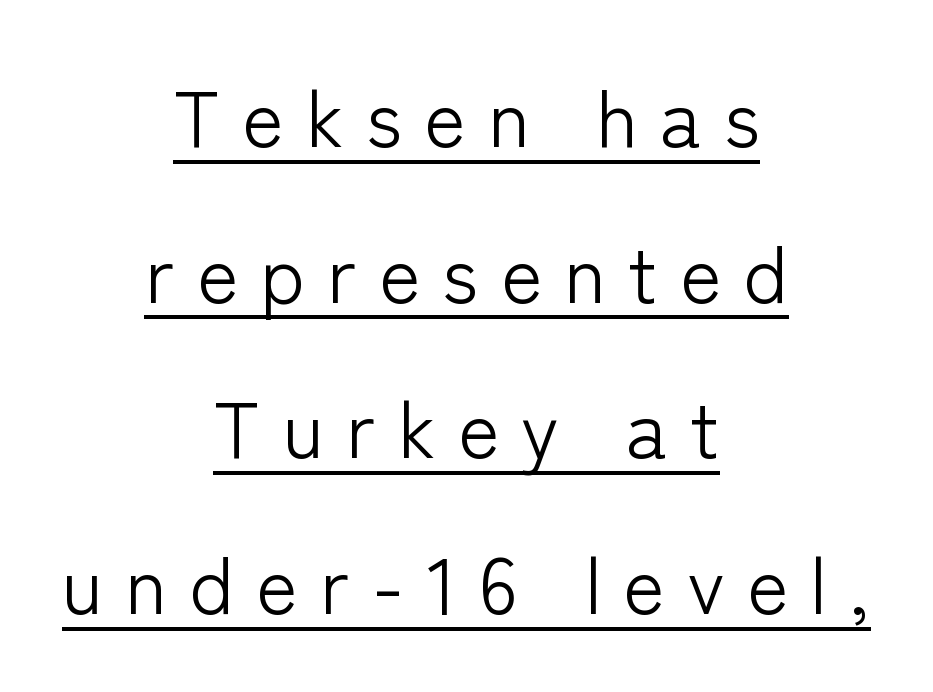
Each word looks stretched out because of the extra space between its letters. The rendering shows plain stroke endings on the letterforms — a sans-serif design. How would I describe the line gaps? Wide and relaxed. Unbolded letterforms with no extra heft.
